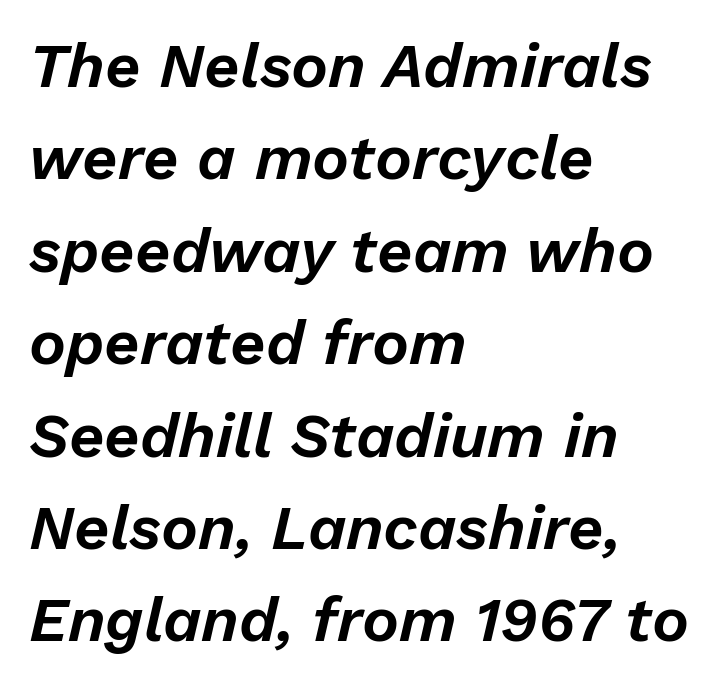
Q: Is the text italic (slanted)? A: Yes, it leans right by about 13 degrees.
Q: Is the text underlined? A: No.
Q: How is the paragraph aligned? A: Left-aligned.
Q: Is the spacing between letters normal or unusually wide? A: Normal.
Q: Is the spacing between lines tight, normal or loose? A: Normal.
Q: Width (condensed, normal, or wide)? A: Normal.
Q: Stroke contrast? A: Low.
Q: x-height? A: Medium.
Q: Monospaced? A: No.
